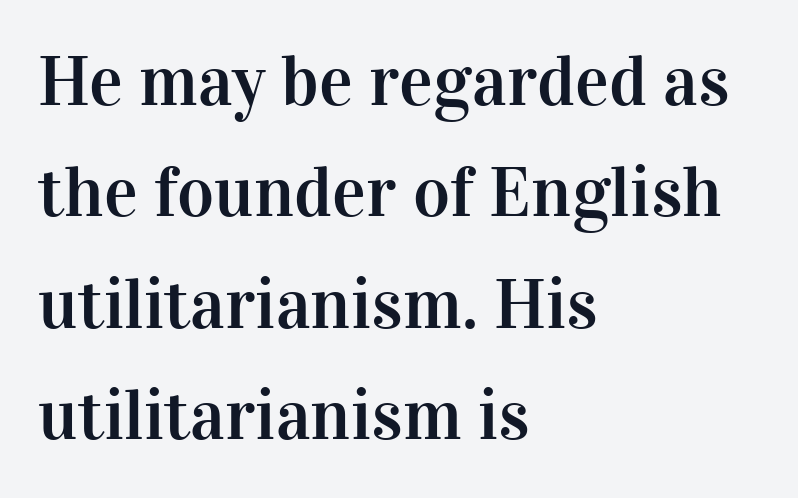
The image shows 71 px serif type, upright; set left-aligned, normal line spacing (1.57x), normal letter spacing, not underlined; high stroke contrast and a medium x-height.
